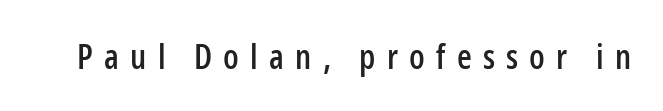
{"serif": "no", "italic": "no", "width": "condensed", "stroke_contrast": "low", "x_height": "medium", "monospaced": "no", "underline": "no", "letter_spacing": "wide", "letter_spacing_em": 0.33, "glyph_px": 34}
